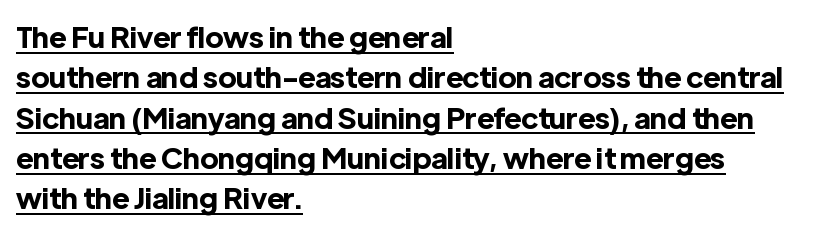
Q: Is the text bold? A: Yes.
Q: Is the text italic (slanted)? A: No, it is upright.
Q: Is the typeface a serif or a sans-serif typeface? A: Sans-serif.
Q: Is the text underlined? A: Yes.
Q: How is the paragraph aligned? A: Left-aligned.
Q: Is the spacing between letters normal or unusually wide? A: Normal.
Q: Is the spacing between lines tight, normal or loose? A: Normal.
Q: Width (condensed, normal, or wide)? A: Normal.
Q: x-height? A: Medium.
Q: Monospaced? A: No.
